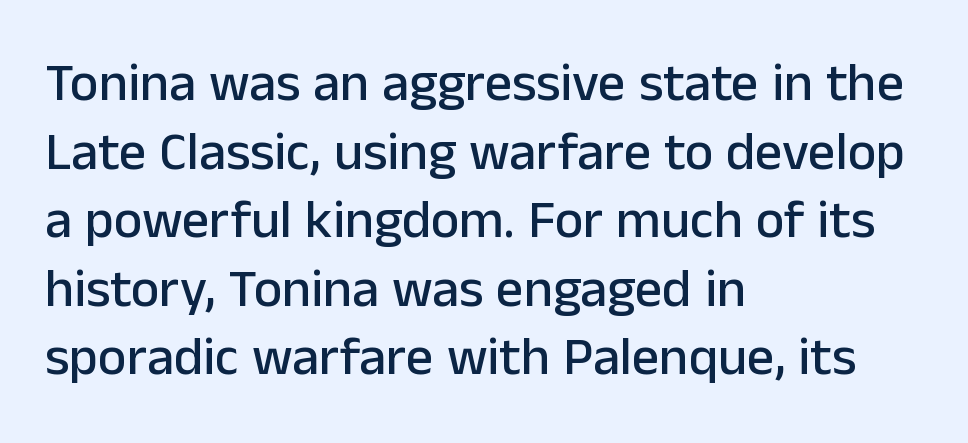
The image shows 54 px sans-serif type, upright; set left-aligned, normal line spacing (1.27x), normal letter spacing, not underlined; low stroke contrast and a medium x-height.
